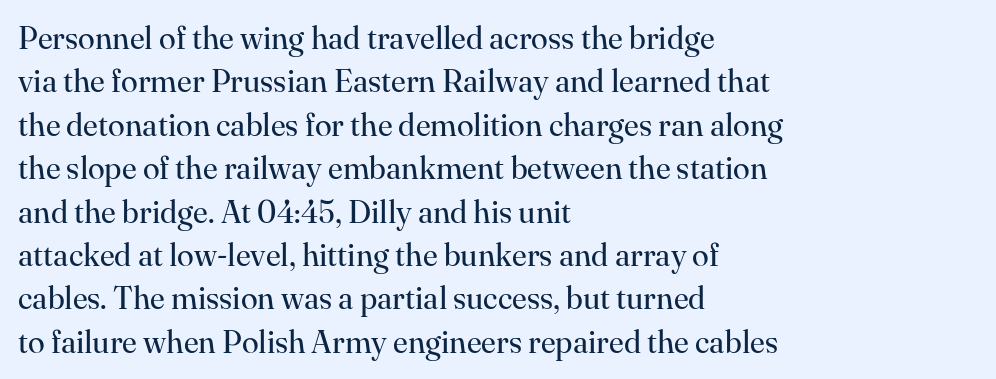
{"serif": "yes", "italic": "no", "bold": "no", "weight": "regular", "width": "normal", "stroke_contrast": "high", "x_height": "small", "monospaced": "no", "underline": "no", "align": "left", "line_spacing": "normal", "line_spacing_ratio": 1.4, "letter_spacing": "normal", "letter_spacing_em": 0.0, "glyph_px": 31}
